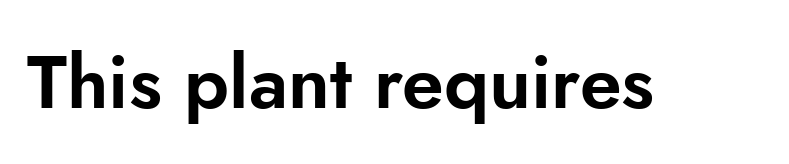
{"serif": "no", "italic": "no", "width": "normal", "stroke_contrast": "low", "x_height": "small", "monospaced": "no", "underline": "no", "letter_spacing": "normal", "letter_spacing_em": 0.0, "glyph_px": 75}
